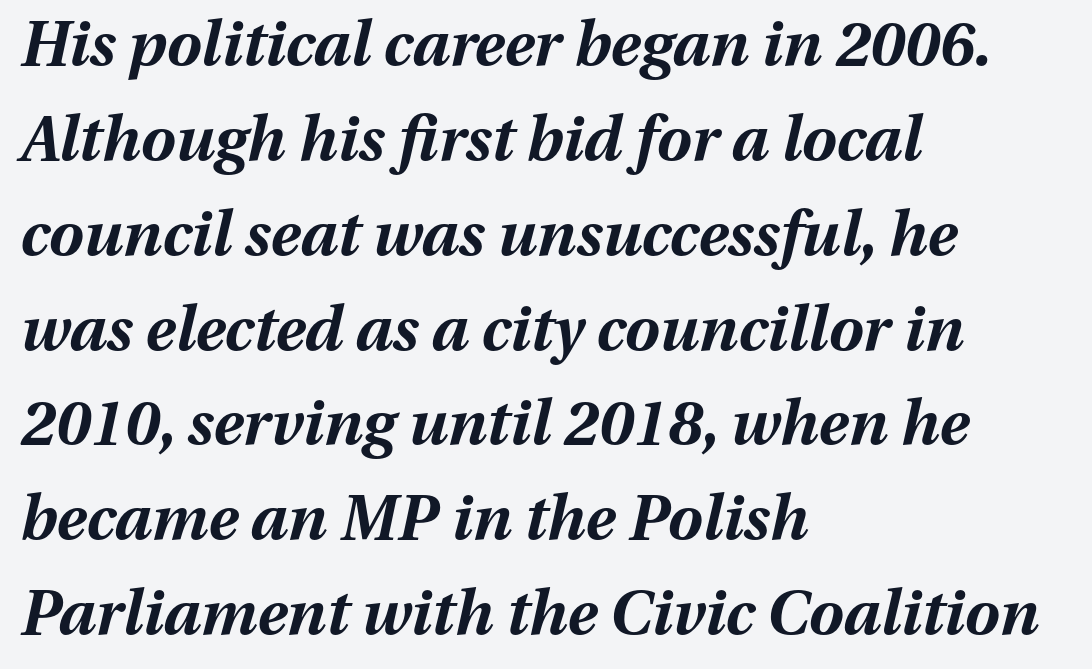
Q: Is the text bold? A: Yes.
Q: Is the text italic (slanted)? A: Yes, it leans right by about 13 degrees.
Q: Is the text underlined? A: No.
Q: How is the paragraph aligned? A: Left-aligned.
Q: Is the spacing between letters normal or unusually wide? A: Normal.
Q: Is the spacing between lines tight, normal or loose? A: Normal.
Q: Width (condensed, normal, or wide)? A: Normal.
Q: Stroke contrast? A: Medium.
Q: x-height? A: Medium.
Q: Monospaced? A: No.
